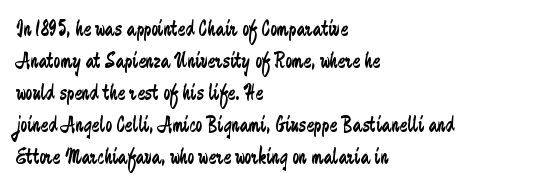
{"bold": "no", "underline": "no", "align": "left", "line_spacing": "normal", "line_spacing_ratio": 1.39, "letter_spacing": "normal", "letter_spacing_em": 0.0, "glyph_px": 23}
